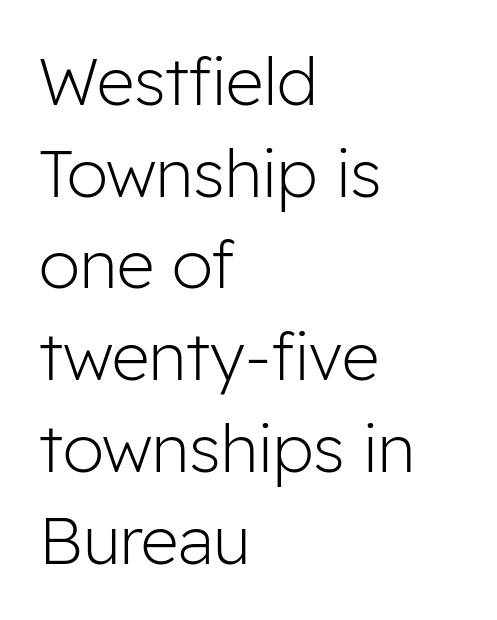
The image shows 66 px light sans-serif type, upright; set left-aligned, normal line spacing (1.39x), normal letter spacing, not underlined; low stroke contrast and a medium x-height.
